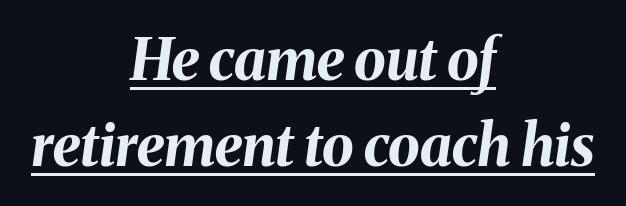
Q: Is the text bold? A: Yes.
Q: Is the text italic (slanted)? A: Yes, it leans right by about 8 degrees.
Q: Is the text underlined? A: Yes.
Q: How is the paragraph aligned? A: Centered.
Q: Is the spacing between letters normal or unusually wide? A: Normal.
Q: Is the spacing between lines tight, normal or loose? A: Normal.
Q: Width (condensed, normal, or wide)? A: Normal.
Q: Stroke contrast? A: Medium.
Q: x-height? A: Medium.
Q: Monospaced? A: No.
